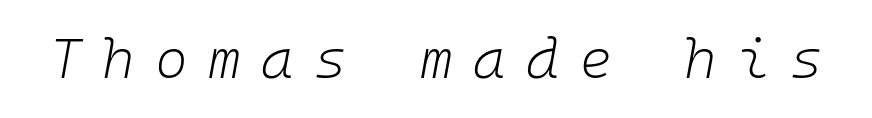
Type without underlining. Here the glyphs are tracked loosely, breaking word shapes into spaced letters. Fixed-width glyphs throughout — classic coding-font behaviour. Slanted lettering throughout. Stems here are at most as thick as an everyday book face.
